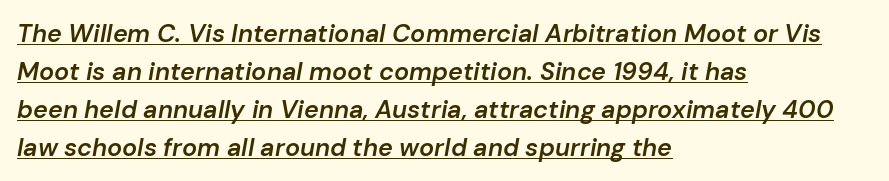
The line texture is even and compact thanks to regular tracking. The rendering uses a moderate line-height, typical for paragraphs. The strokes are fattened partway — semibold, not bold. Has an underline been added? It has. Italic: yes, the glyphs are oblique. These lines are set flush left with a ragged right edge.
